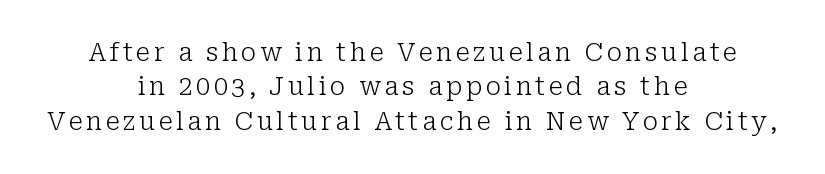
The image shows 25 px text type, upright; set centered, normal line spacing (1.38x), not underlined.
